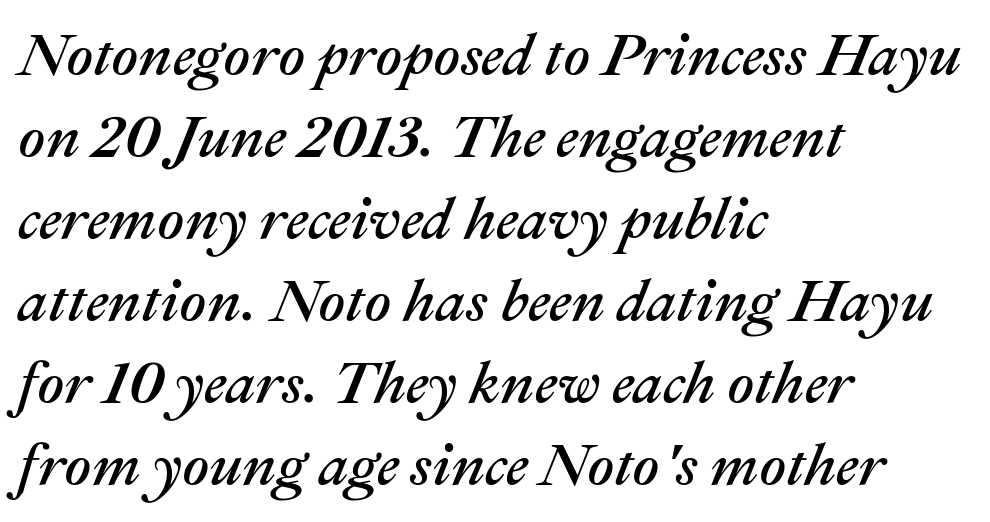
The image shows 59 px text type, italic (leaning right); set left-aligned, normal line spacing (1.39x), normal letter spacing, not underlined; medium stroke contrast and a medium x-height.
